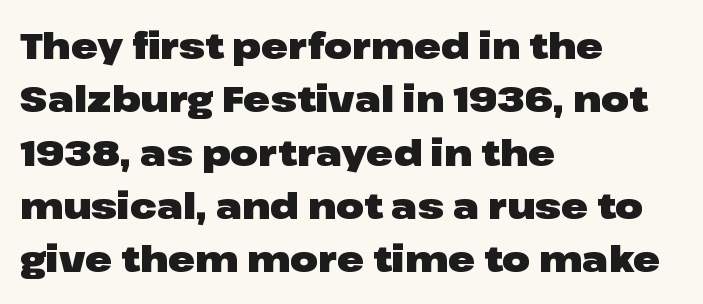
{"serif": "no", "italic": "no", "bold": "yes", "weight": "heavy", "width": "wide", "stroke_contrast": "low", "x_height": "medium", "monospaced": "no", "underline": "no", "align": "left", "line_spacing": "normal", "line_spacing_ratio": 1.48, "letter_spacing": "normal", "letter_spacing_em": 0.0, "glyph_px": 36}
